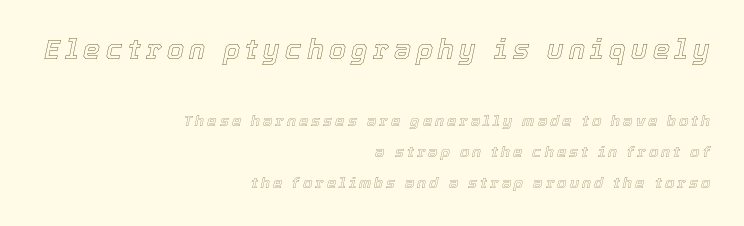
{"italic": "yes", "lean": "right", "slant_degrees": 12, "underline": "no", "align": "right", "line_spacing": "loose", "line_spacing_ratio": 2.08, "letter_spacing": "wide", "letter_spacing_em": 0.2, "larger_block": "first", "size_ratio": 1.8, "glyph_px": 27}
